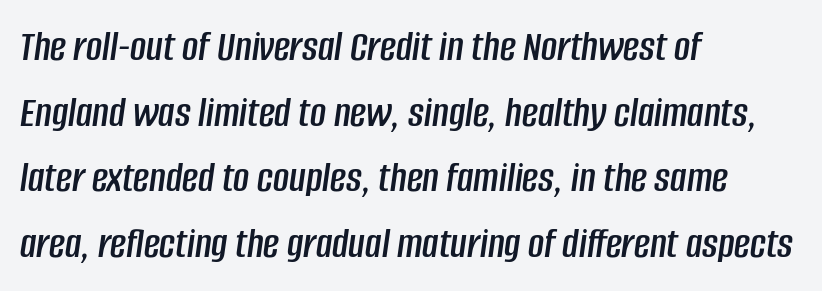
Plain, unruled lines of type. Does extra space separate the letters? No, they use regular spacing. The font's italic variant was chosen for this text. In terms of leading, this rendering sits right in the middle.
